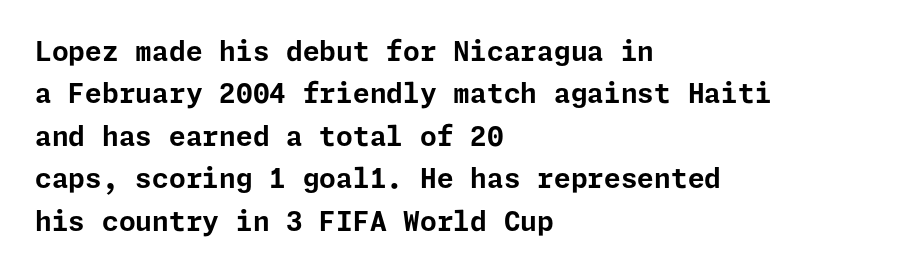
The image shows 27 px bold type, upright; set left-aligned, normal line spacing (1.57x), normal letter spacing, not underlined.
